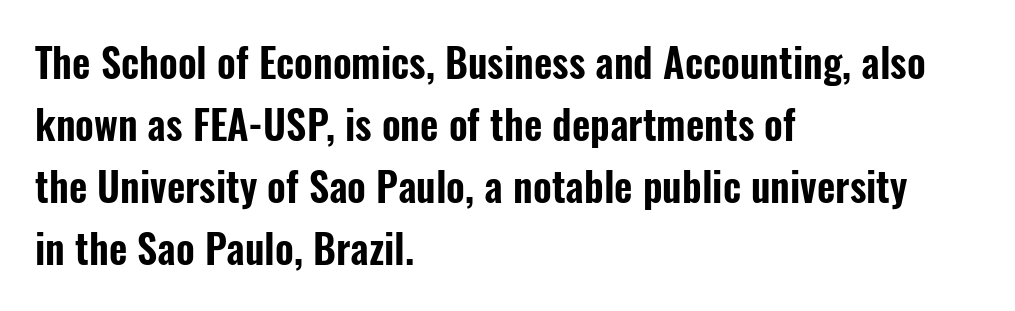
{"serif": "no", "italic": "no", "width": "condensed", "stroke_contrast": "low", "x_height": "medium", "monospaced": "no", "underline": "no", "align": "left", "line_spacing": "normal", "line_spacing_ratio": 1.55, "letter_spacing": "normal", "letter_spacing_em": 0.0, "glyph_px": 40}
